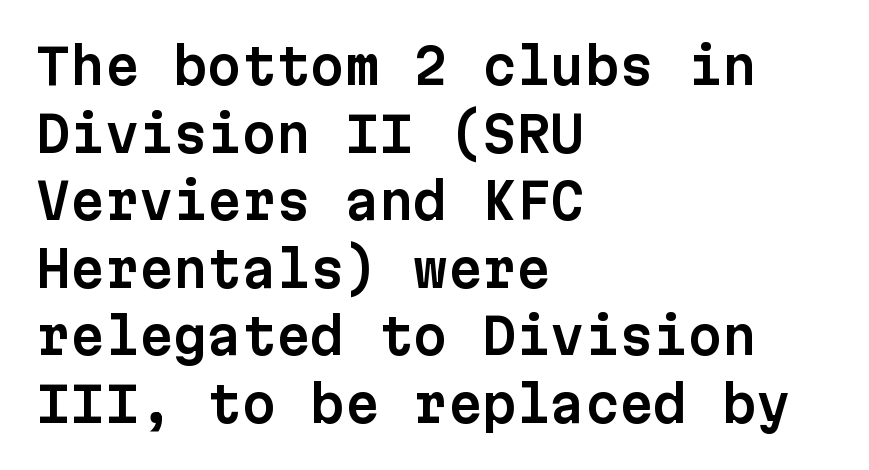
You could call the tracking neutral — neither tight nor loose. These lines are rendered in a fixed-pitch font. The letters stand upright; this is a roman face. Summary of vertical rhythm: regular, with standard interline spacing. No word sits above an underline. In terms of letterform style, serifs are entirely absent.
